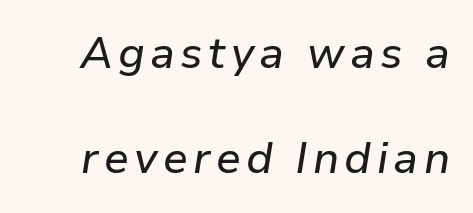
{"italic": "yes", "lean": "right", "slant_degrees": 9, "width": "normal", "stroke_contrast": "low", "x_height": "medium", "monospaced": "no", "underline": "no", "line_spacing": "loose", "line_spacing_ratio": 2.39, "glyph_px": 44}
